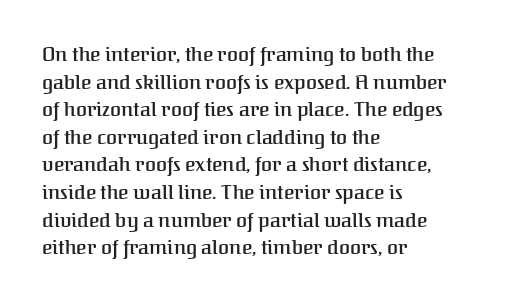
The image shows 20 px text type, upright; set left-aligned, normal line spacing (1.38x), normal letter spacing, not underlined.
